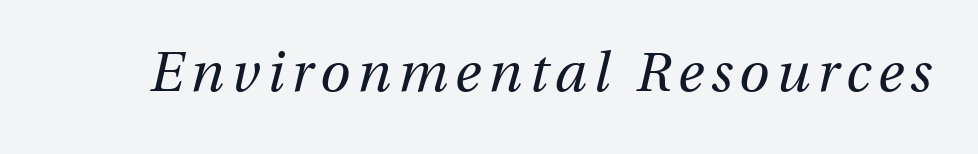
The image shows 55 px regular-weight type, italic (leaning right); set not underlined; medium stroke contrast and a medium x-height.
